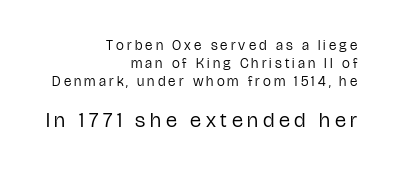
The image shows 21 px text type, upright; set right-aligned, normal line spacing (1.29x), unusually wide letter spacing (+0.22 em), not underlined; the second (bottom) block is 1.5x larger.
